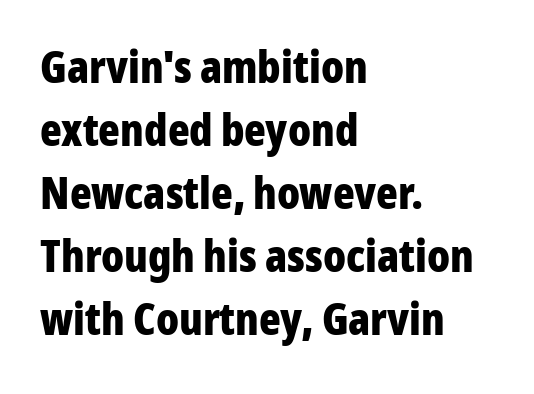
The image shows 45 px bold, condensed sans-serif type, upright; set left-aligned, normal line spacing (1.4x), normal letter spacing, not underlined; low stroke contrast and a medium x-height.
